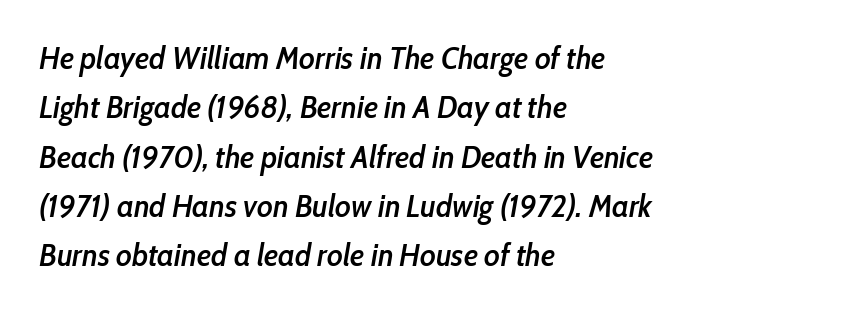
{"italic": "yes", "lean": "right", "slant_degrees": 10, "bold": "semi", "weight": "semibold", "width": "condensed", "stroke_contrast": "low", "x_height": "medium", "monospaced": "no", "underline": "no", "align": "left", "line_spacing": "normal", "line_spacing_ratio": 1.59, "letter_spacing": "normal", "letter_spacing_em": 0.0, "glyph_px": 31}
